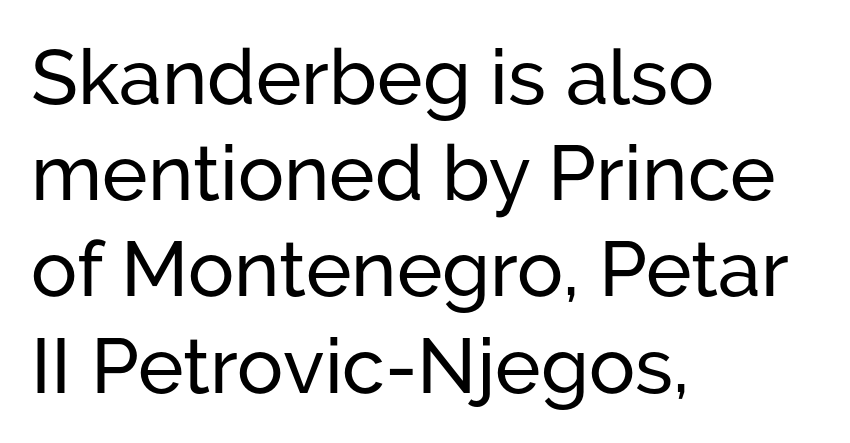
Q: Is the text italic (slanted)? A: No, it is upright.
Q: Is the typeface a serif or a sans-serif typeface? A: Sans-serif.
Q: Is the text underlined? A: No.
Q: How is the paragraph aligned? A: Left-aligned.
Q: Is the spacing between letters normal or unusually wide? A: Normal.
Q: Is the spacing between lines tight, normal or loose? A: Normal.
Q: Width (condensed, normal, or wide)? A: Normal.
Q: Stroke contrast? A: Low.
Q: x-height? A: Medium.
Q: Monospaced? A: No.
